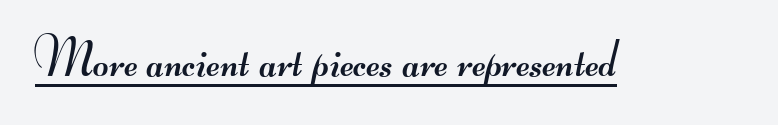
The image shows 54 px regular-weight, wide sans-serif type; set normal letter spacing, underlined; medium stroke contrast.
